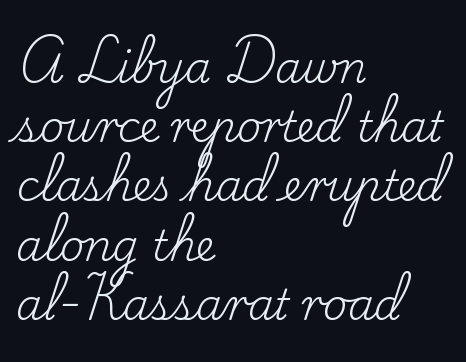
Q: Is the text bold? A: No.
Q: Is the text italic (slanted)? A: Yes.
Q: Is the typeface a serif or a sans-serif typeface? A: Serif.
Q: Is the text underlined? A: No.
Q: How is the paragraph aligned? A: Left-aligned.
Q: Is the spacing between letters normal or unusually wide? A: Normal.
Q: Is the spacing between lines tight, normal or loose? A: Normal.
Q: Width (condensed, normal, or wide)? A: Normal.
Q: Stroke contrast? A: Low.
Q: x-height? A: Small.
Q: Monospaced? A: No.
